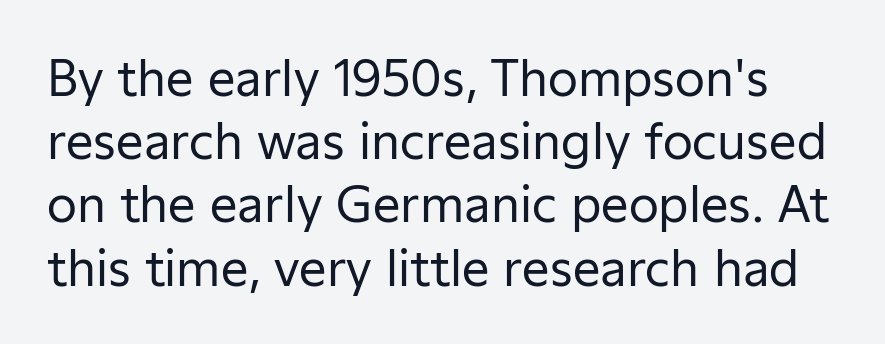
Does the leading feel generous? No, just average. The rendering uses natural spacing where letterforms have individual widths. This sample uses plain, unmodified letter spacing. Stems here are at most as thick as an everyday book face. It's the straight-up-and-down kind of type.
